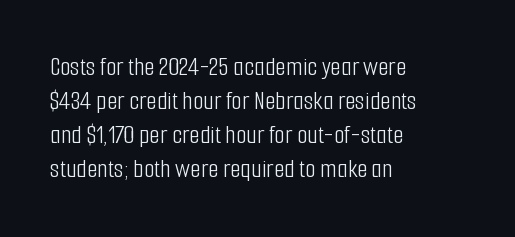
Vertically, the passage feels balanced, rows spaced as you'd expect. The strip under each line holds only bare page. Weight: in the light-to-regular range. Glyph-to-glyph distance matches everyday printed text.
